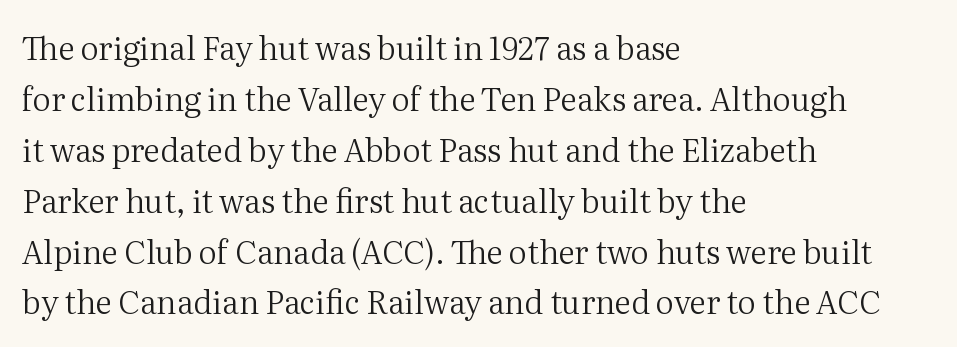
The image shows 32 px regular-weight serif type, upright; set left-aligned, normal line spacing (1.59x), normal letter spacing, not underlined; medium stroke contrast and a medium x-height.
